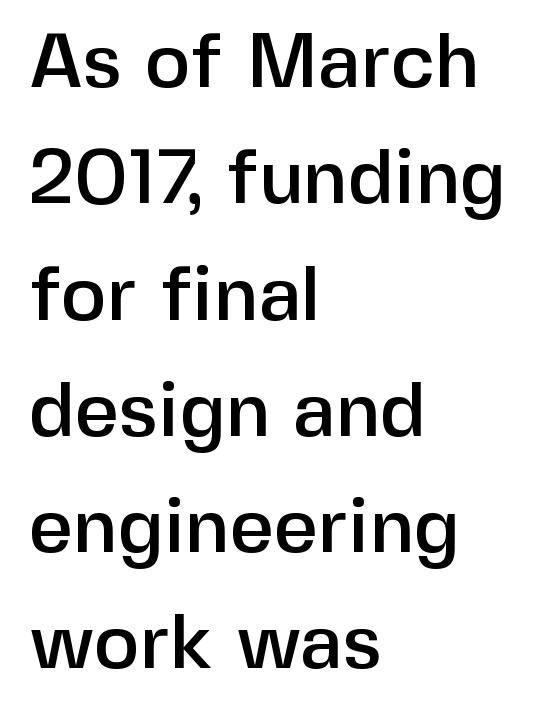
A typesetter would mark this as roman, not italic. Varying glyph widths throughout — classic text-font behaviour. Glance below the letters and you will spot only blank space. What's the leading like? Ordinary, nothing unusual.
